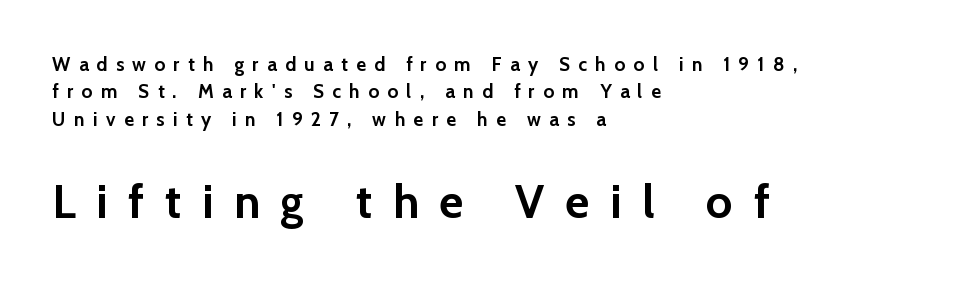
The compositor pushed each line to the left boundary. Short note: letters widely spaced. The typeface chosen for these lines omits serifs. The rendering uses natural spacing where letterforms have individual widths. The passage shown is emphatically bold.
